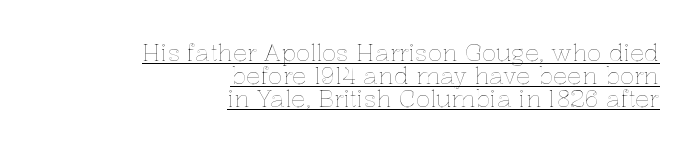
Q: Is the text italic (slanted)? A: No, it is upright.
Q: Is the text underlined? A: Yes.
Q: How is the paragraph aligned? A: Right-aligned.
Q: Is the spacing between letters normal or unusually wide? A: Normal.
Q: Is the spacing between lines tight, normal or loose? A: Tight.
